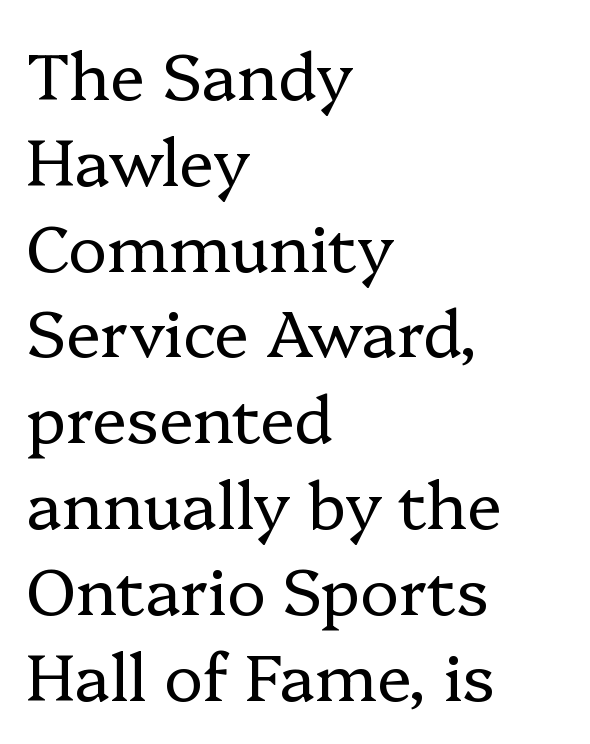
The image shows 65 px regular-weight serif type, upright; set left-aligned, normal line spacing (1.32x), normal letter spacing, not underlined; low stroke contrast and a medium x-height.
